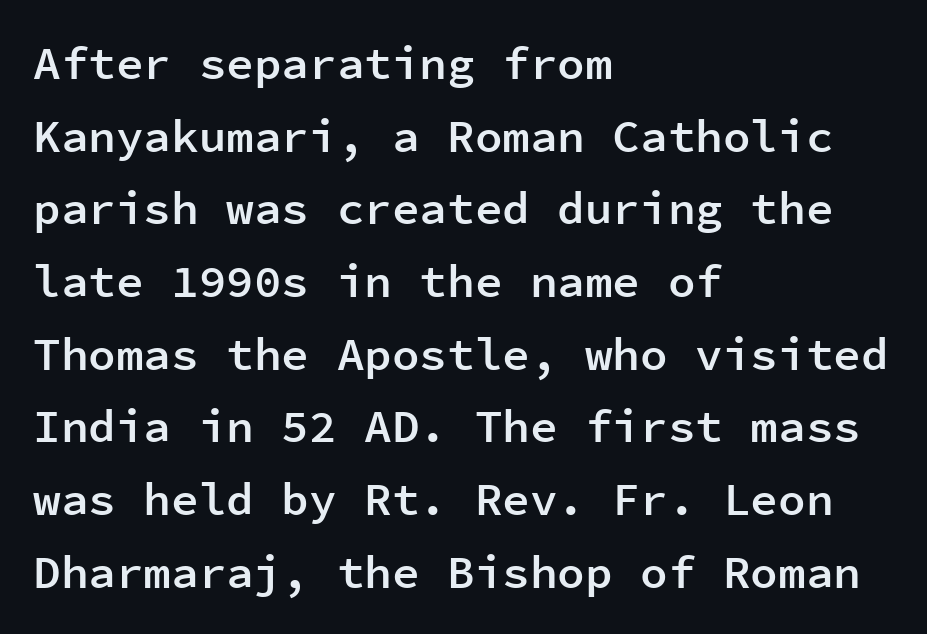
Q: Is the text bold? A: Semi-bold.
Q: Is the text italic (slanted)? A: No, it is upright.
Q: Is the typeface a serif or a sans-serif typeface? A: Sans-serif.
Q: Is the text underlined? A: No.
Q: How is the paragraph aligned? A: Left-aligned.
Q: Is the spacing between letters normal or unusually wide? A: Normal.
Q: Is the spacing between lines tight, normal or loose? A: Normal.
Q: Width (condensed, normal, or wide)? A: Normal.
Q: Stroke contrast? A: Low.
Q: x-height? A: Medium.
Q: Monospaced? A: Yes.
